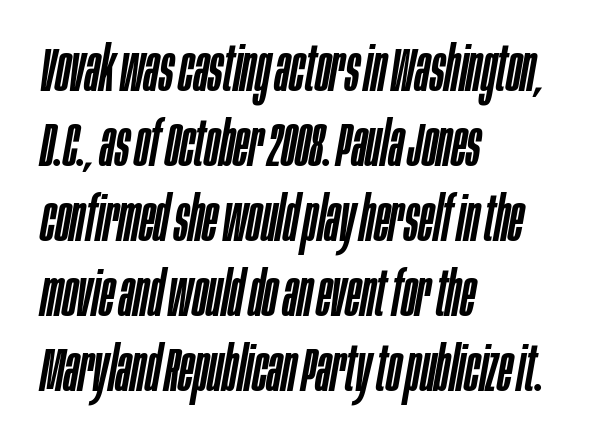
Q: Is the text italic (slanted)? A: Yes, it leans right by about 10 degrees.
Q: Is the text underlined? A: No.
Q: How is the paragraph aligned? A: Left-aligned.
Q: Is the spacing between letters normal or unusually wide? A: Normal.
Q: Width (condensed, normal, or wide)? A: Condensed.
Q: Stroke contrast? A: Low.
Q: x-height? A: Large.
Q: Monospaced? A: No.
